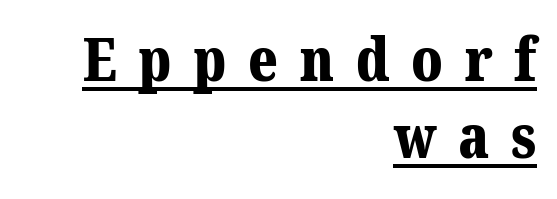
{"serif": "yes", "italic": "no", "bold": "yes", "weight": "bold", "width": "normal", "stroke_contrast": "medium", "x_height": "medium", "monospaced": "no", "underline": "yes", "align": "right", "line_spacing": "normal", "line_spacing_ratio": 1.29, "letter_spacing": "wide", "letter_spacing_em": 0.36, "glyph_px": 60}
